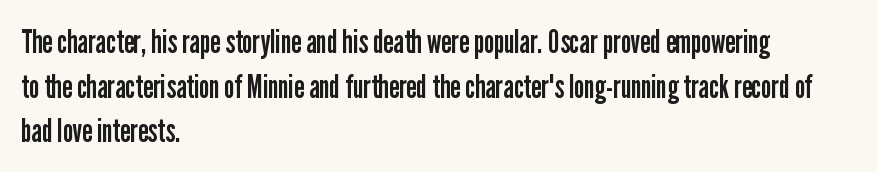
The setting favours the left margin, as ordinary paragraphs usually do. A typesetter would mark this as roman, not italic. Spacing verdict: proportional, widths tailored to each character. This rendering employs a face without finishing strokes, i.e., a sans-serif. No extra tracking has been applied to these lines.
